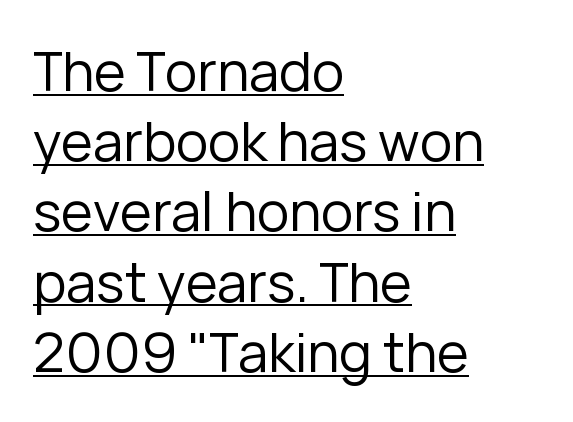
The image shows 54 px regular-weight sans-serif type, upright; set left-aligned, normal line spacing (1.3x), normal letter spacing, underlined; low stroke contrast and a medium x-height.
